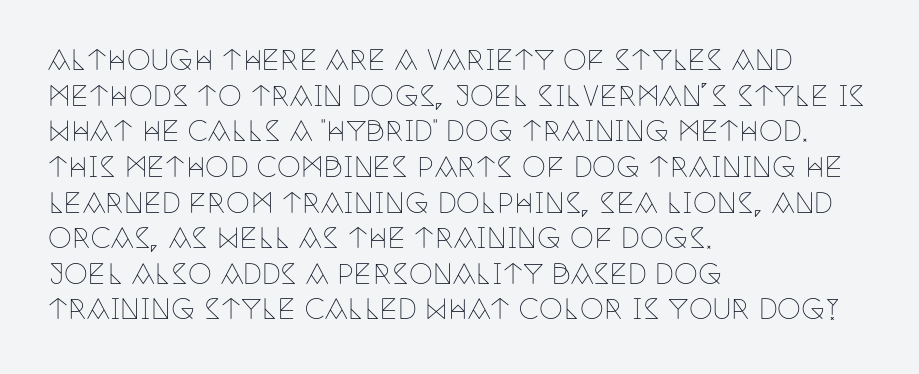
The image shows 27 px text type, upright; set left-aligned, normal line spacing (1.32x), normal letter spacing, not underlined.
